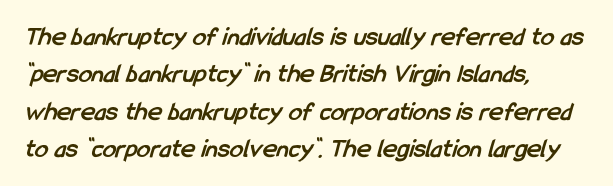
Is there much room between lines? A standard amount, neither cramped nor airy. Tracking value appears to be zero — textbook default spacing. No word sits above an underline. The setting favours the left margin, as ordinary paragraphs usually do. The rendering uses a bold face; every stroke is thick and dark.
